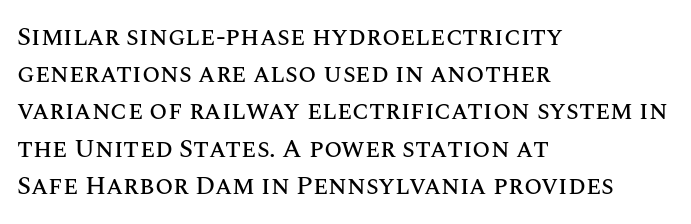
Q: Is the text italic (slanted)? A: No, it is upright.
Q: Is the text underlined? A: No.
Q: How is the paragraph aligned? A: Left-aligned.
Q: Is the spacing between letters normal or unusually wide? A: Normal.
Q: Is the spacing between lines tight, normal or loose? A: Normal.
